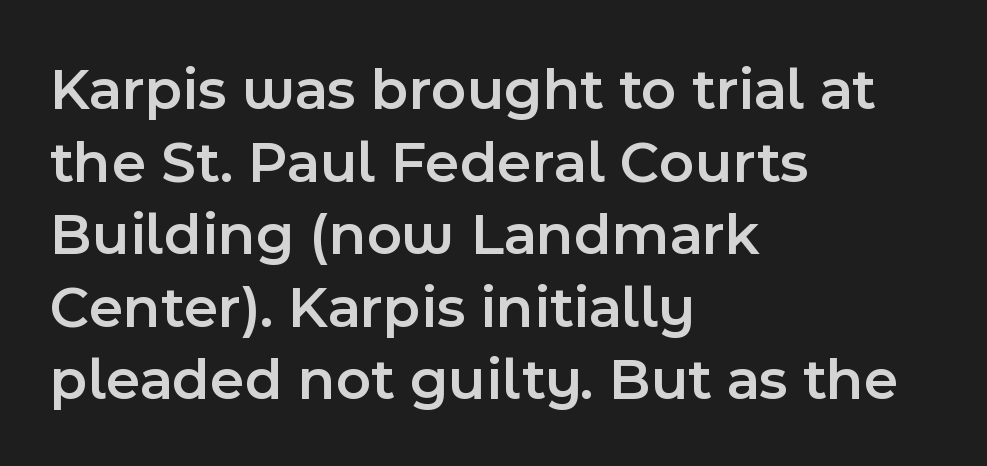
Q: Is the text bold? A: Semi-bold.
Q: Is the text italic (slanted)? A: No, it is upright.
Q: Is the typeface a serif or a sans-serif typeface? A: Sans-serif.
Q: Is the text underlined? A: No.
Q: How is the paragraph aligned? A: Left-aligned.
Q: Is the spacing between letters normal or unusually wide? A: Normal.
Q: Width (condensed, normal, or wide)? A: Normal.
Q: x-height? A: Medium.
Q: Monospaced? A: No.
